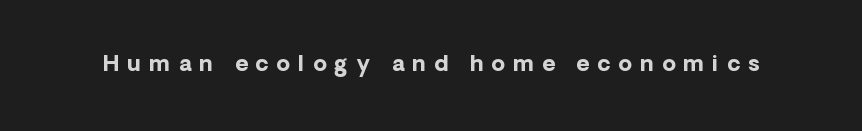
The image shows 22 px bold type, upright; set unusually wide letter spacing (+0.37 em), not underlined.
